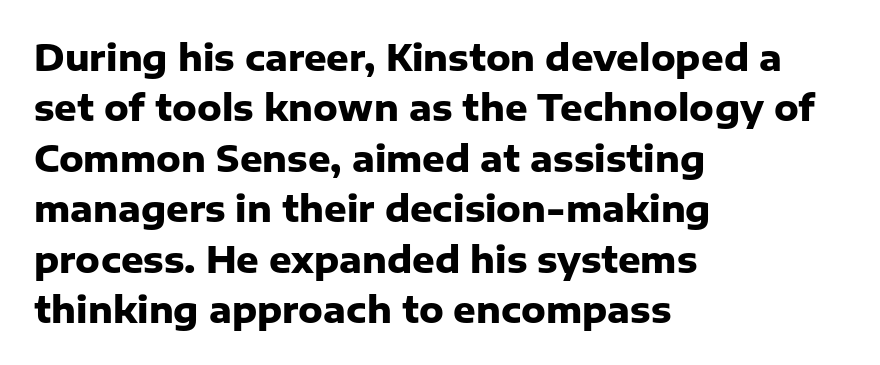
Q: Is the text bold? A: Yes.
Q: Is the text italic (slanted)? A: No, it is upright.
Q: Is the typeface a serif or a sans-serif typeface? A: Sans-serif.
Q: Is the text underlined? A: No.
Q: How is the paragraph aligned? A: Left-aligned.
Q: Is the spacing between letters normal or unusually wide? A: Normal.
Q: Is the spacing between lines tight, normal or loose? A: Normal.
Q: Width (condensed, normal, or wide)? A: Normal.
Q: Stroke contrast? A: Low.
Q: x-height? A: Medium.
Q: Monospaced? A: No.
